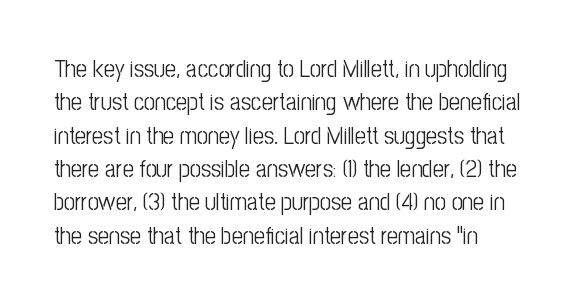
The image shows 24 px text type, upright; set normal line spacing (1.39x), normal letter spacing, not underlined.
